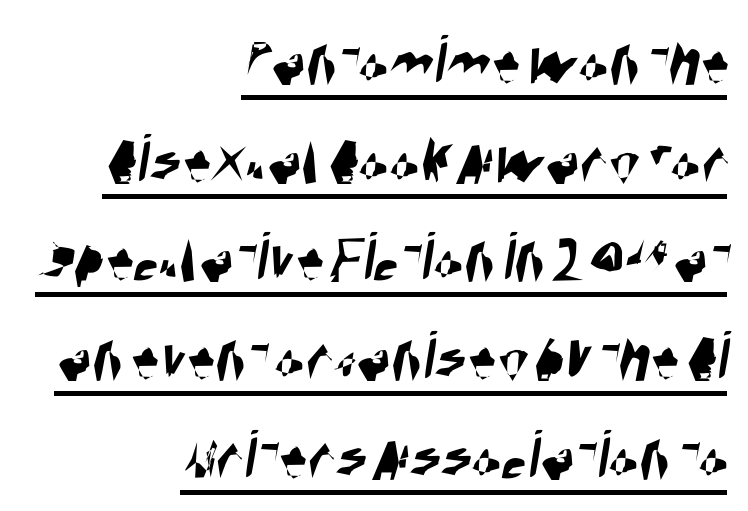
Regular leading. The lettering is marked with a stroke running underneath it. Reading down the block, your eye finds every line finishing at a fixed right position. Think of a printed novel: that variable character pitch is what you see here.
